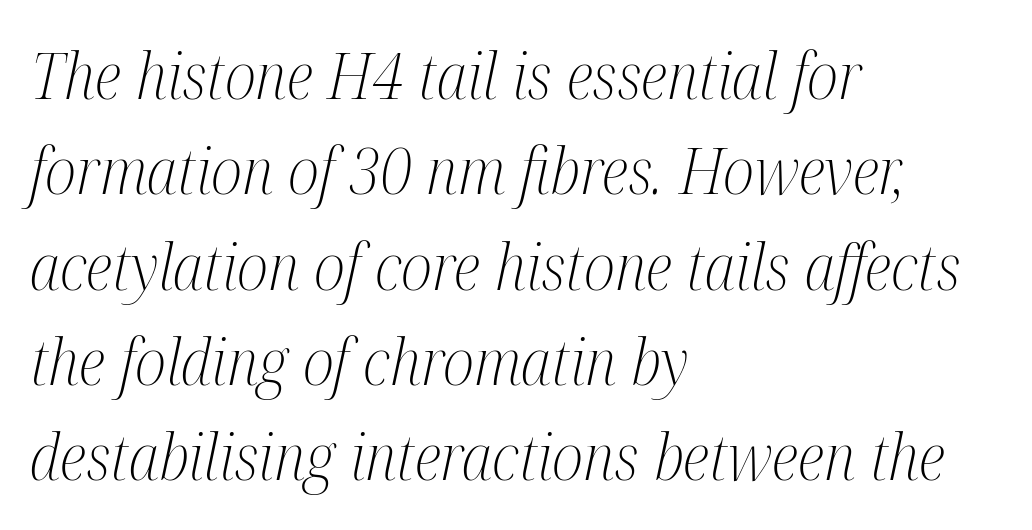
Q: Is the text bold? A: No.
Q: Is the text italic (slanted)? A: Yes, it leans right by about 12 degrees.
Q: Is the typeface a serif or a sans-serif typeface? A: Serif.
Q: Is the text underlined? A: No.
Q: How is the paragraph aligned? A: Left-aligned.
Q: Is the spacing between letters normal or unusually wide? A: Normal.
Q: Is the spacing between lines tight, normal or loose? A: Normal.
Q: Width (condensed, normal, or wide)? A: Condensed.
Q: Stroke contrast? A: Medium.
Q: x-height? A: Medium.
Q: Monospaced? A: No.
